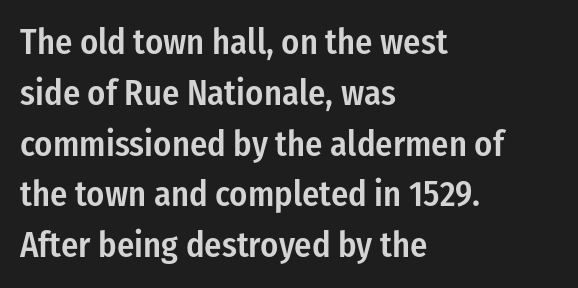
The rendering uses natural spacing where letterforms have individual widths. Each glyph is drawn with semibold strokes, heavier than normal yet not fully bold. Every stem runs plumb, perpendicular to the baseline. This rendering leaves character spacing at its baseline value. Summary of vertical rhythm: regular, with standard interline spacing. Horizontally, the lines are justified to the leading edge only.
